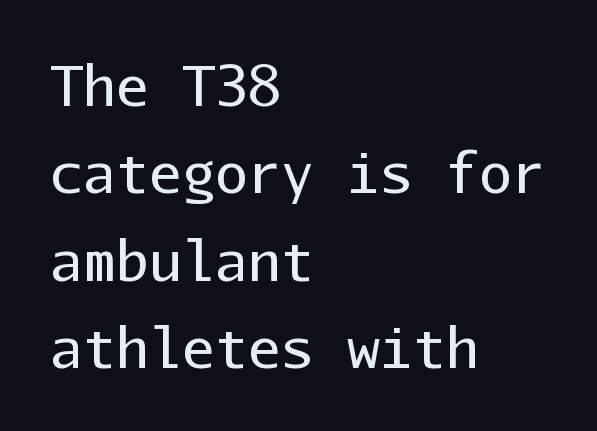
Q: Is the text bold? A: No.
Q: Is the text italic (slanted)? A: No, it is upright.
Q: Is the typeface a serif or a sans-serif typeface? A: Sans-serif.
Q: Is the text underlined? A: No.
Q: How is the paragraph aligned? A: Left-aligned.
Q: Is the spacing between letters normal or unusually wide? A: Normal.
Q: Is the spacing between lines tight, normal or loose? A: Normal.
Q: Width (condensed, normal, or wide)? A: Normal.
Q: Stroke contrast? A: Low.
Q: x-height? A: Medium.
Q: Monospaced? A: Yes.
